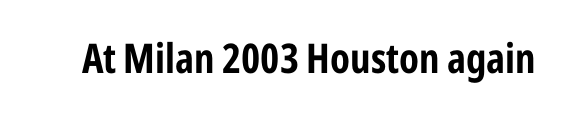
The image shows 41 px bold, condensed sans-serif type, upright; set normal letter spacing, not underlined; low stroke contrast and a medium x-height.
